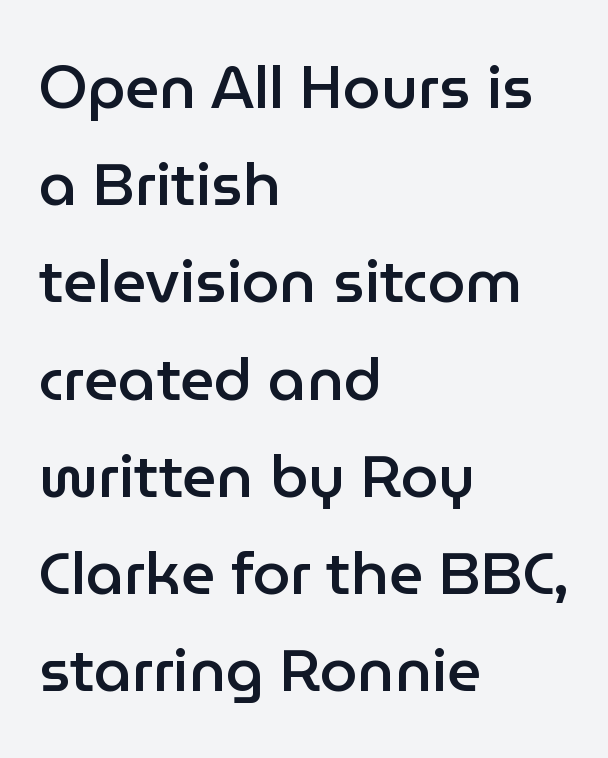
Q: Is the text bold? A: Semi-bold.
Q: Is the text italic (slanted)? A: No, it is upright.
Q: Is the typeface a serif or a sans-serif typeface? A: Sans-serif.
Q: Is the text underlined? A: No.
Q: How is the paragraph aligned? A: Left-aligned.
Q: Is the spacing between letters normal or unusually wide? A: Normal.
Q: Is the spacing between lines tight, normal or loose? A: Normal.
Q: Width (condensed, normal, or wide)? A: Normal.
Q: Stroke contrast? A: Low.
Q: x-height? A: Medium.
Q: Monospaced? A: No.
